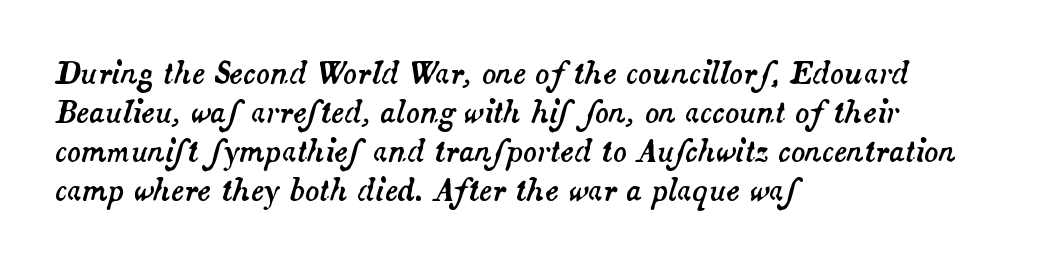
Varying glyph widths throughout — classic text-font behaviour. The text block is weighted toward the left margin, trailing off unevenly rightward. Tracking value appears to be zero — textbook default spacing. A typesetter would mark this as italic.
